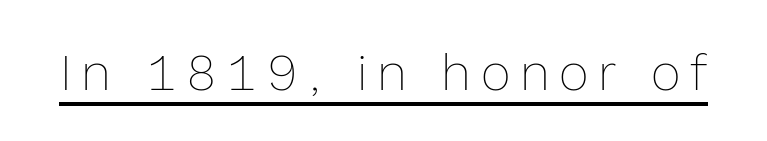
The image shows 51 px thin type, upright; set underlined; a medium x-height.
